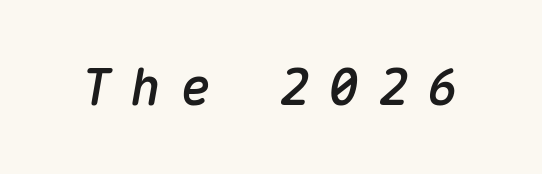
Looks like terminal output: every glyph gets an equal slot. Nobody drew a line under any word here. Every character sits at an angle, as italics do. What stands out about the letter spacing? Its width — letters are far apart.
